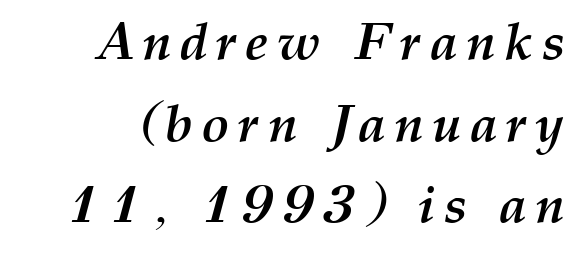
Weight: bold. The letters are slanted; this is an italic face. Anything drawn beneath the words? Only blank space. Spacing verdict: proportional, widths tailored to each character.
